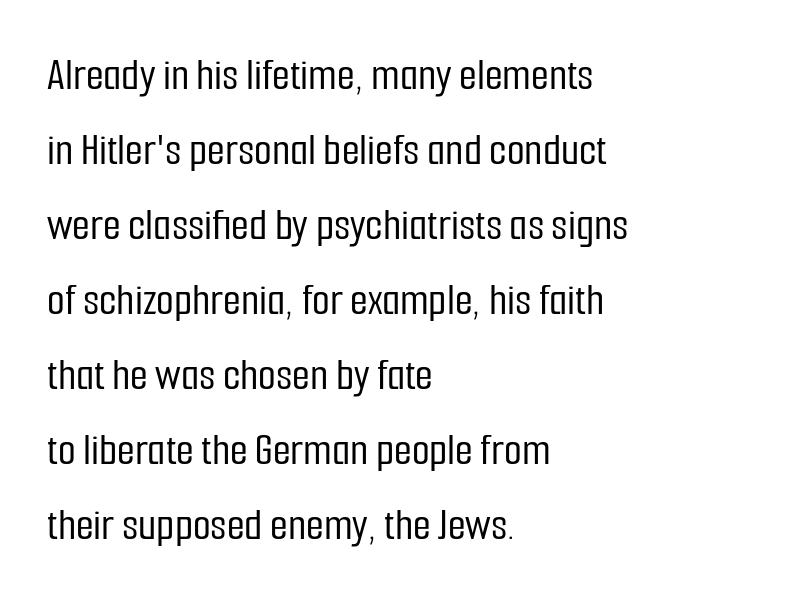
The image shows 46 px condensed sans-serif type, upright; set left-aligned, normal line spacing (1.63x), normal letter spacing, not underlined; low stroke contrast and a medium x-height.
